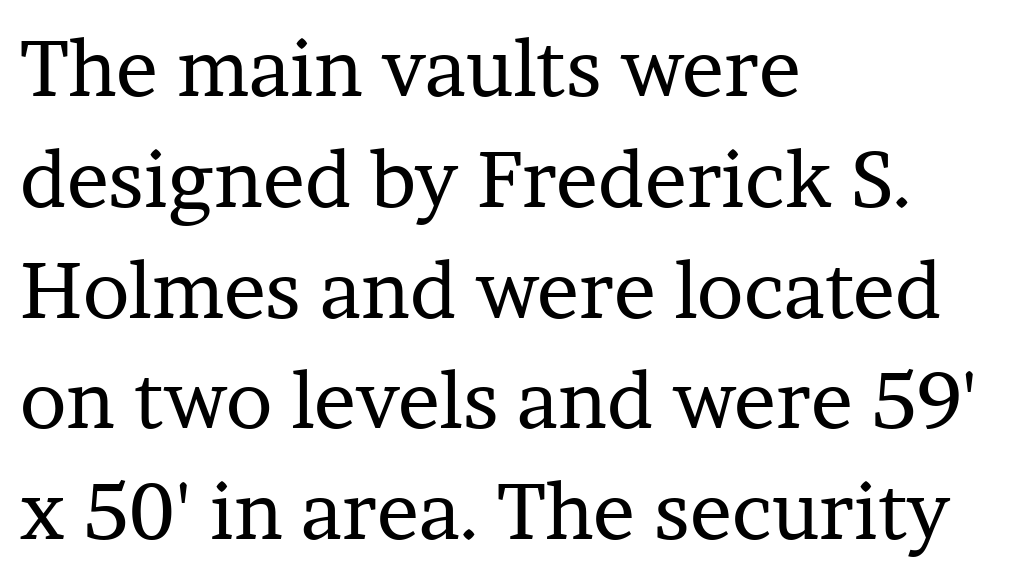
{"serif": "yes", "italic": "no", "bold": "no", "weight": "regular", "width": "normal", "stroke_contrast": "low", "x_height": "medium", "monospaced": "no", "underline": "no", "align": "left", "line_spacing": "normal", "line_spacing_ratio": 1.42, "letter_spacing": "normal", "letter_spacing_em": 0.0, "glyph_px": 78}
